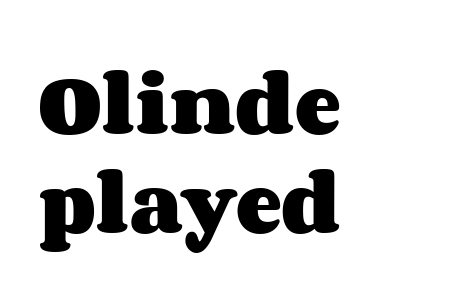
What weight is shown? A full bold with thick strokes. Nope, not italic — everything's standing straight. Visually the block forms a straight wall on the left and a jagged coastline on the right. A typesetter would call this proportional, since set widths differ per character.
